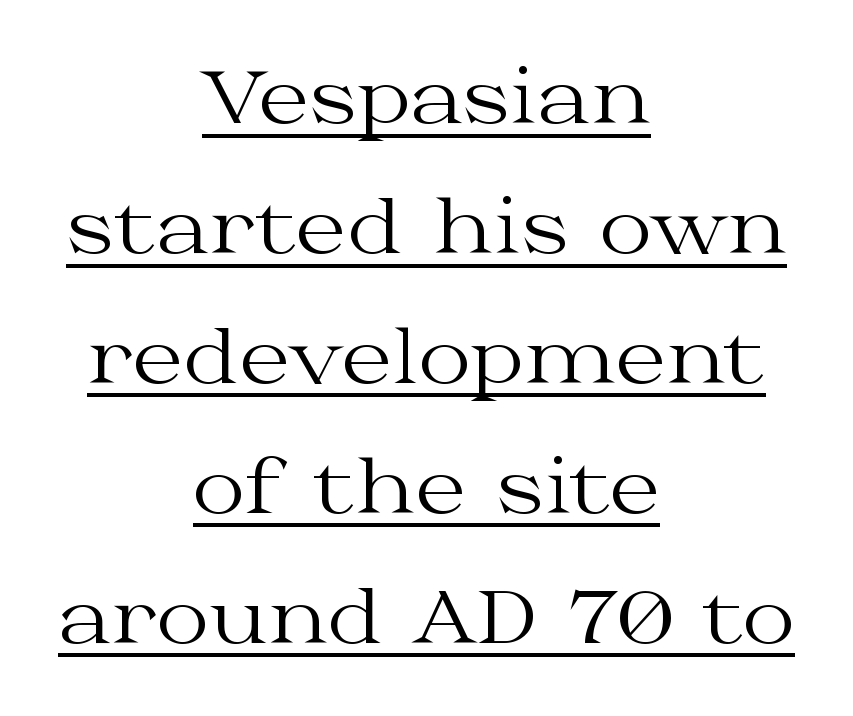
Both edges are ragged and mirror each other, which tells us the setting is centered. The passage shown is typed in a proportional face where columns would drift. The letters look calm and open, with moderate or lighter stems. Ascenders rise straight up at ninety degrees.
